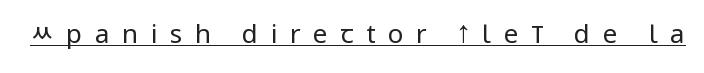
Q: Is the text bold? A: No.
Q: Is the text italic (slanted)? A: No, it is upright.
Q: Is the text underlined? A: Yes.
Q: Is the spacing between letters normal or unusually wide? A: Unusually wide.
